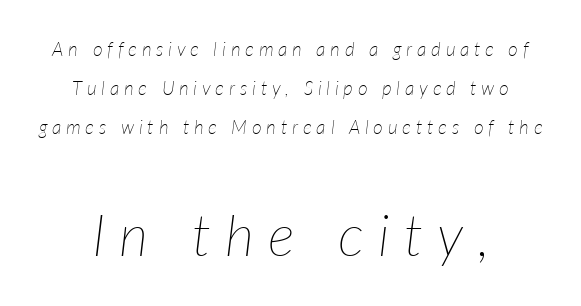
{"italic": "yes", "lean": "right", "slant_degrees": 7, "bold": "no", "weight": "thin", "width": "normal", "stroke_contrast": "low", "x_height": "medium", "monospaced": "no", "underline": "no", "line_spacing": "loose", "line_spacing_ratio": 2.04, "letter_spacing": "wide", "letter_spacing_em": 0.25, "larger_block": "second", "size_ratio": 3.0, "glyph_px": 57}
